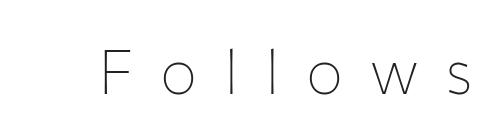
{"serif": "no", "italic": "no", "bold": "no", "weight": "thin", "width": "normal", "stroke_contrast": "low", "x_height": "medium", "monospaced": "no", "underline": "no", "letter_spacing": "wide", "letter_spacing_em": 0.43, "glyph_px": 62}
